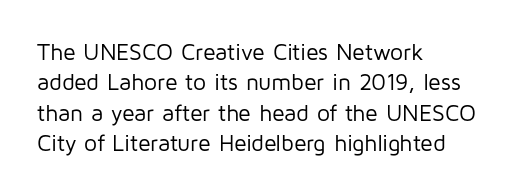
{"italic": "no", "bold": "no", "underline": "no", "align": "left", "line_spacing": "normal", "line_spacing_ratio": 1.32, "letter_spacing": "normal", "letter_spacing_em": 0.0, "glyph_px": 23}
